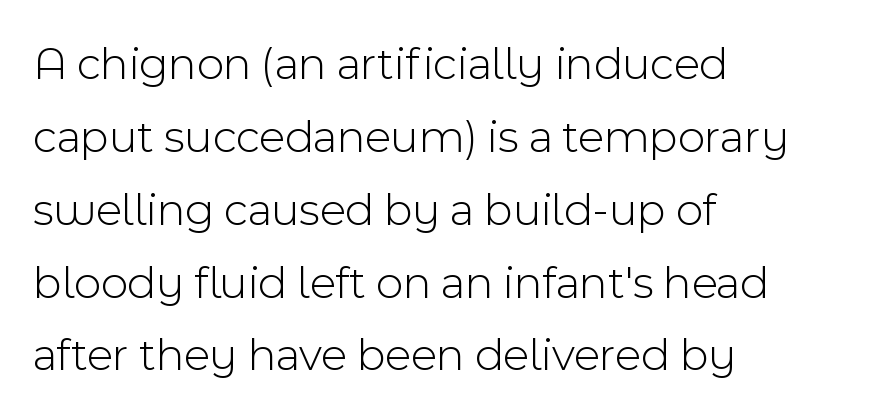
The image shows 47 px light sans-serif type, upright; set left-aligned, normal line spacing (1.55x), normal letter spacing, not underlined; a medium x-height.
